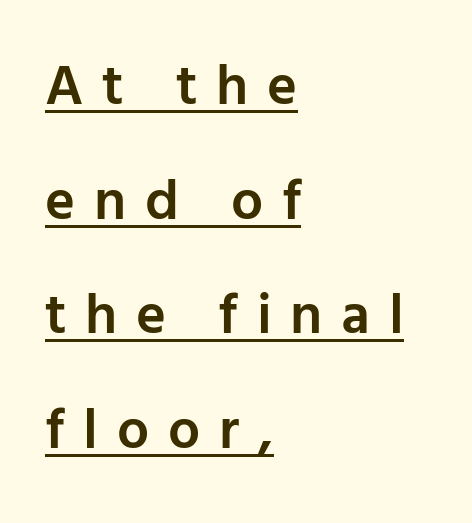
The image shows 57 px semibold sans-serif type, upright; set left-aligned, loose line spacing (2.01x), unusually wide letter spacing (+0.33 em), underlined; low stroke contrast and a medium x-height.
